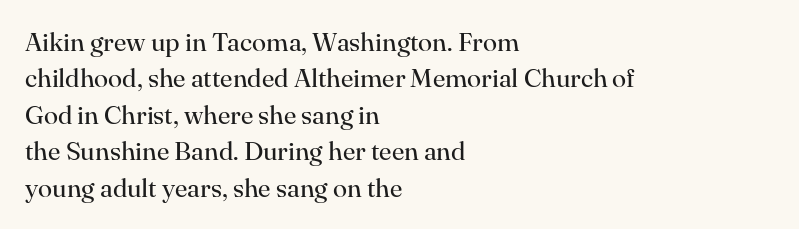
Short and long lines alike share a common starting point at left. The typeface has the unassuming heft of standard copy or less. Is the letter spacing exaggerated? No — it looks like the ordinary default. Has an underline been added? It has not. Posture: vertical.
